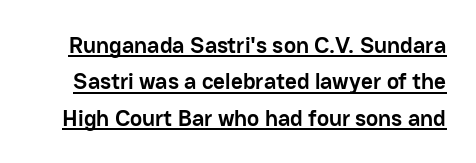
The image shows 23 px bold type, upright; set normal line spacing (1.58x), normal letter spacing, underlined.
